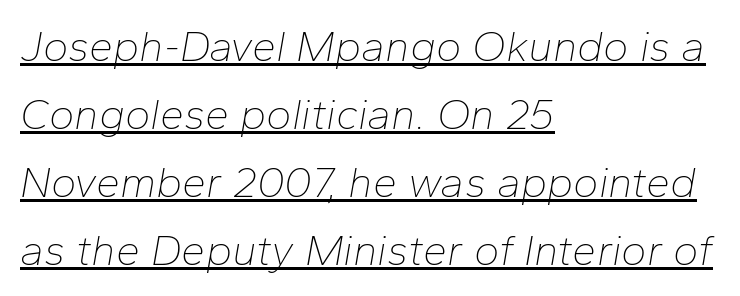
This sample has the flowing, uneven cadence of proportional lettering. No heavy texture on the line: the type isn't bold. A typographer would call this underscored text. Horizontally, the lines are justified to the leading edge only. There's an unmistakable incline to the writing here. Short note: letters normally spaced.
